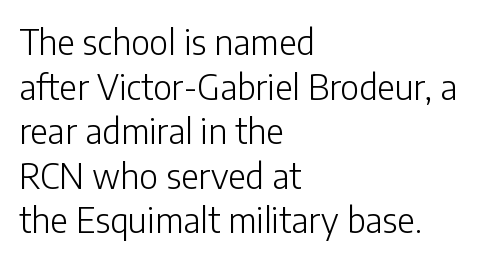
The image shows 34 px light sans-serif type, upright; set left-aligned, normal line spacing (1.31x), normal letter spacing, not underlined; low stroke contrast and a medium x-height.
